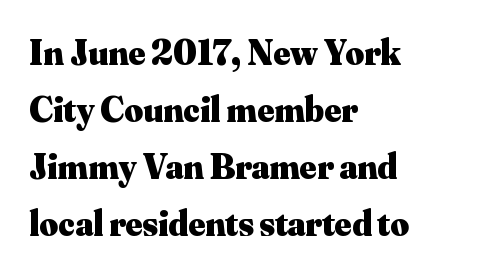
The image shows 36 px heavy serif type, upright; set left-aligned, normal line spacing (1.58x), normal letter spacing, not underlined; medium stroke contrast and a small x-height.
